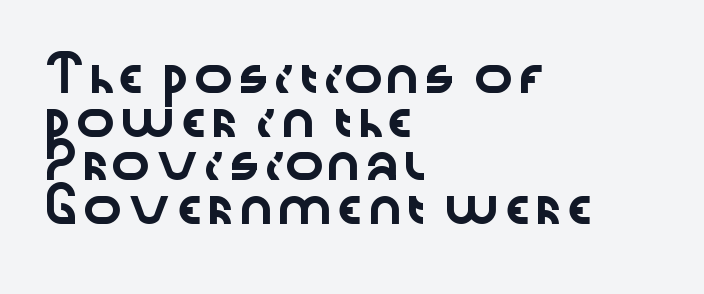
Q: Is the text italic (slanted)? A: No, it is upright.
Q: Is the typeface a serif or a sans-serif typeface? A: Sans-serif.
Q: Is the text underlined? A: No.
Q: How is the paragraph aligned? A: Left-aligned.
Q: Is the spacing between letters normal or unusually wide? A: Normal.
Q: Is the spacing between lines tight, normal or loose? A: Normal.
Q: Width (condensed, normal, or wide)? A: Wide.
Q: Stroke contrast? A: Low.
Q: x-height? A: Medium.
Q: Monospaced? A: No.
